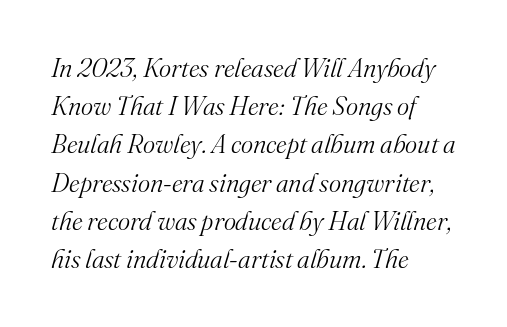
The type is set solid horizontally, with unmodified tracking. The vertical gap from one line to the next is medium. Is this a heavy cut? Hardly; it is regular or lighter. Tall strokes in this sample are angled rather than plumb. Does the copy run flush right? No — it runs flush left. Letters rest on an invisible, unmarked baseline.
